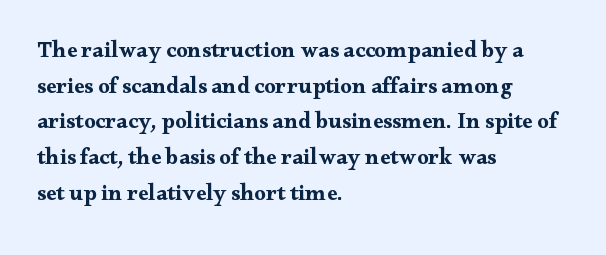
{"italic": "no", "bold": "yes", "underline": "no", "align": "left", "line_spacing": "normal", "line_spacing_ratio": 1.55, "letter_spacing": "normal", "letter_spacing_em": 0.0, "glyph_px": 23}
